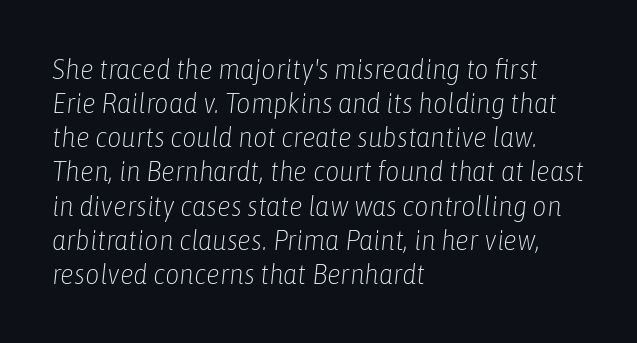
{"italic": "yes", "lean": "right", "slant_degrees": 6, "bold": "no", "weight": "light", "width": "condensed", "stroke_contrast": "low", "x_height": "medium", "monospaced": "no", "underline": "no", "align": "left", "line_spacing_ratio": 1.22, "letter_spacing": "normal", "letter_spacing_em": 0.0, "glyph_px": 28}
